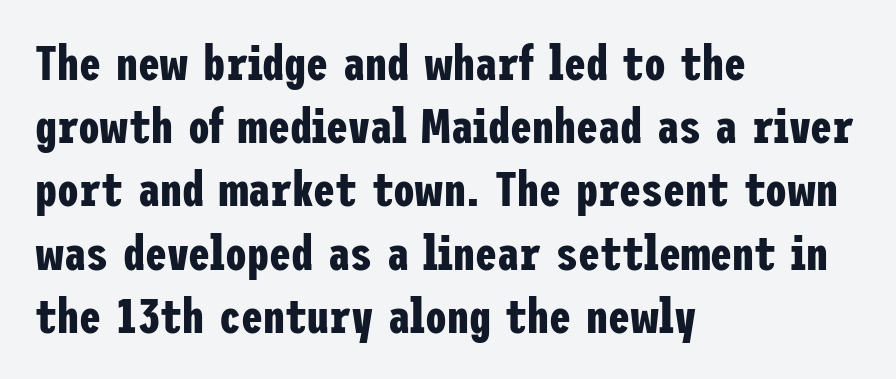
Short note: letters normally spaced. The zone under the glyphs is completely vacant. Short and long lines alike share a common starting point at left. Heavy, bold letterforms.
